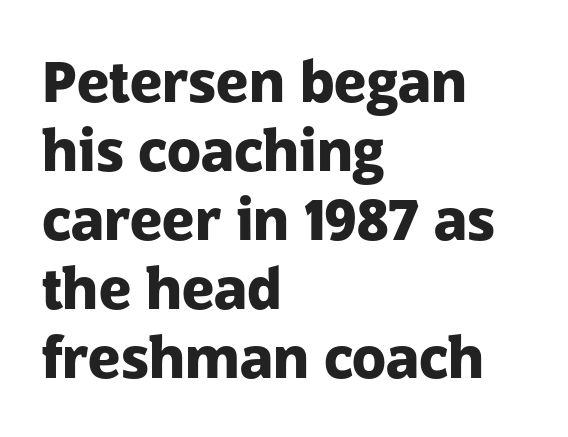
The image shows 56 px heavy sans-serif type, upright; set left-aligned, line spacing 1.23x, normal letter spacing, not underlined; low stroke contrast and a medium x-height.
